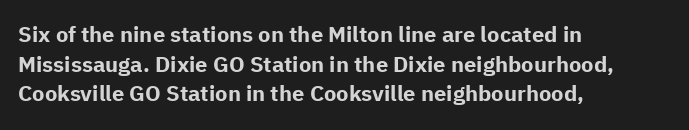
{"italic": "no", "bold": "yes", "underline": "no", "align": "left", "line_spacing": "normal", "line_spacing_ratio": 1.35, "letter_spacing": "normal", "letter_spacing_em": 0.0, "glyph_px": 22}
